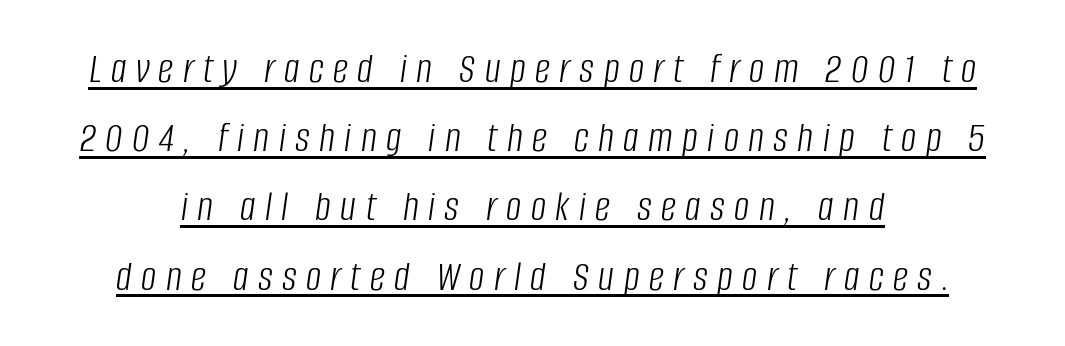
Successive baselines arrive at the customary interval. The weight would be labelled regular, book, light, or lighter still. You could not count columns in this text — the font is proportionally spaced. Does extra space separate the letters? Yes, quite a lot of it.
